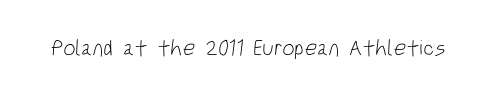
Students, note that the glyphs here touch the page at normal intervals. Any mark beneath the type? The region is blank. Is this a heavy cut? Hardly; it is regular or lighter.
